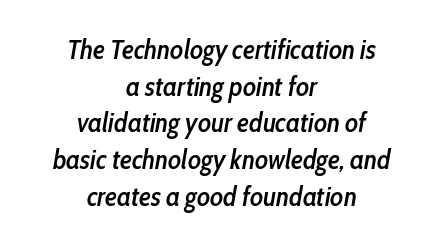
{"italic": "yes", "lean": "right", "slant_degrees": 10, "bold": "semi", "underline": "no", "align": "center", "line_spacing": "normal", "line_spacing_ratio": 1.36, "letter_spacing": "normal", "letter_spacing_em": 0.0, "glyph_px": 27}
